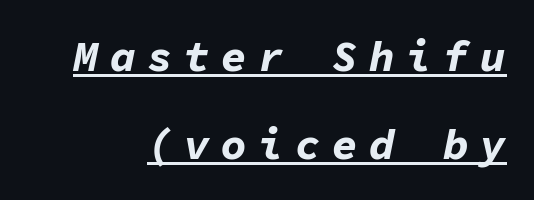
The image shows 43 px bold type, italic (leaning right), monospaced; set loose line spacing (2.05x), unusually wide letter spacing (+0.26 em), underlined; low stroke contrast and a medium x-height.
